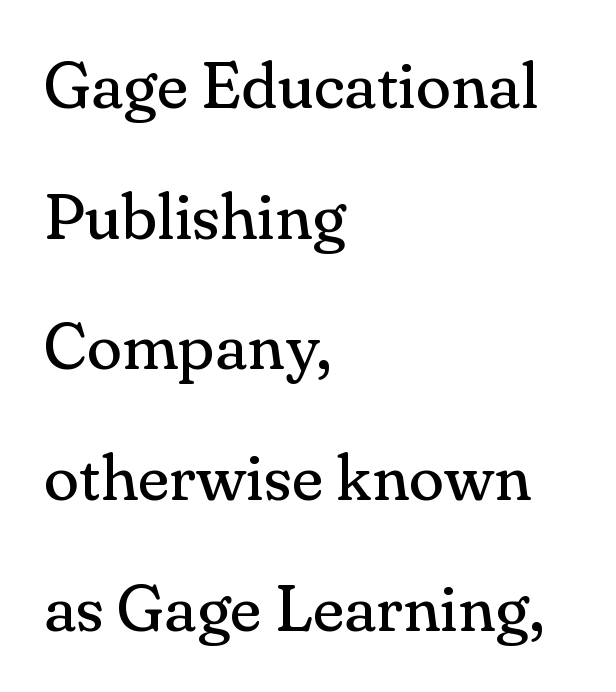
{"serif": "yes", "italic": "no", "bold": "no", "weight": "regular", "width": "normal", "stroke_contrast": "medium", "x_height": "small", "monospaced": "no", "underline": "no", "align": "left", "line_spacing": "loose", "line_spacing_ratio": 2.01, "letter_spacing": "normal", "letter_spacing_em": 0.0, "glyph_px": 65}
